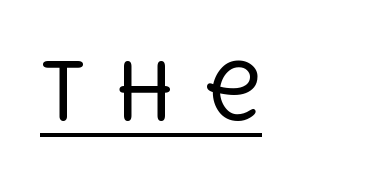
The image shows 78 px regular-weight serif type, upright; set left-aligned, unusually wide letter spacing (+0.37 em), underlined; a large x-height.
